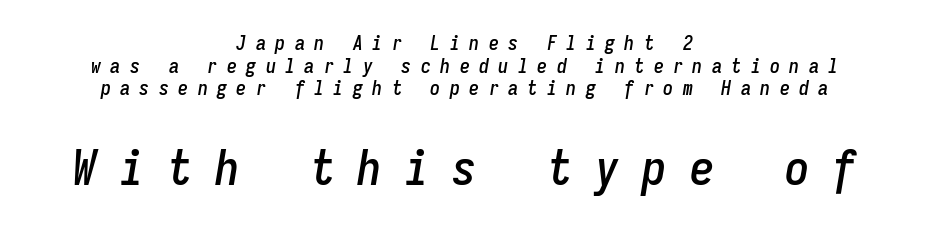
Q: Is the text italic (slanted)? A: Yes, it leans right by about 9 degrees.
Q: Is the text underlined? A: No.
Q: How is the paragraph aligned? A: Centered.
Q: Is the spacing between letters normal or unusually wide? A: Unusually wide.
Q: Is the spacing between lines tight, normal or loose? A: Tight.
Q: Which block of text is set in a larger size, the first (top) or the second (bottom)? A: The second (bottom) one.
Q: Width (condensed, normal, or wide)? A: Condensed.
Q: Stroke contrast? A: Low.
Q: x-height? A: Medium.
Q: Monospaced? A: Yes.
